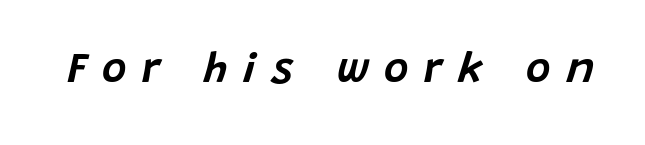
The image shows 42 px text type, italic (leaning right); set unusually wide letter spacing (+0.37 em), not underlined; low stroke contrast and a large x-height.
